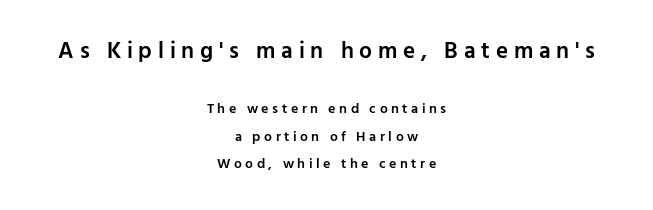
Q: Is the text bold? A: Semi-bold.
Q: Is the text italic (slanted)? A: No, it is upright.
Q: Is the text underlined? A: No.
Q: How is the paragraph aligned? A: Centered.
Q: Is the spacing between letters normal or unusually wide? A: Unusually wide.
Q: Is the spacing between lines tight, normal or loose? A: Loose.
Q: Which block of text is set in a larger size, the first (top) or the second (bottom)? A: The first (top) one.
